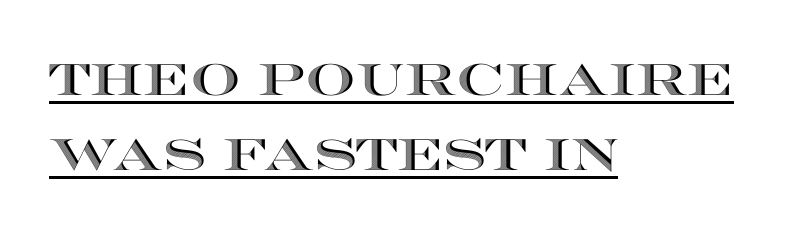
The image shows 44 px wide type, upright; set left-aligned, normal line spacing (1.7x), normal letter spacing, underlined; a large x-height.
